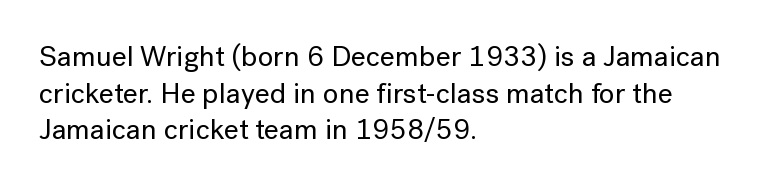
Font category for this specimen: sans-serif. Decoration check: the copy has no underline. This sample is left-justified, so line endings fall wherever the words run out. You can tell it's not italic because the verticals are truly vertical.
